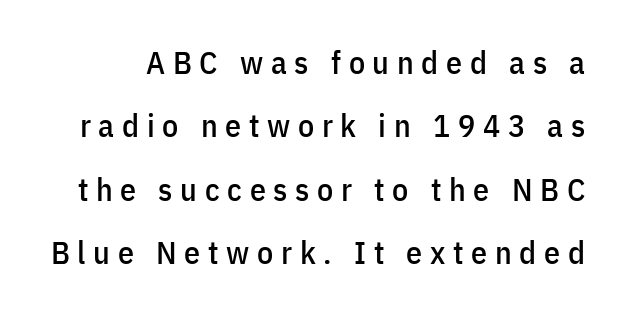
Q: Is the text italic (slanted)? A: No, it is upright.
Q: Is the typeface a serif or a sans-serif typeface? A: Sans-serif.
Q: Is the text underlined? A: No.
Q: Is the spacing between letters normal or unusually wide? A: Unusually wide.
Q: Is the spacing between lines tight, normal or loose? A: Loose.
Q: Width (condensed, normal, or wide)? A: Condensed.
Q: Stroke contrast? A: Low.
Q: x-height? A: Medium.
Q: Monospaced? A: No.
